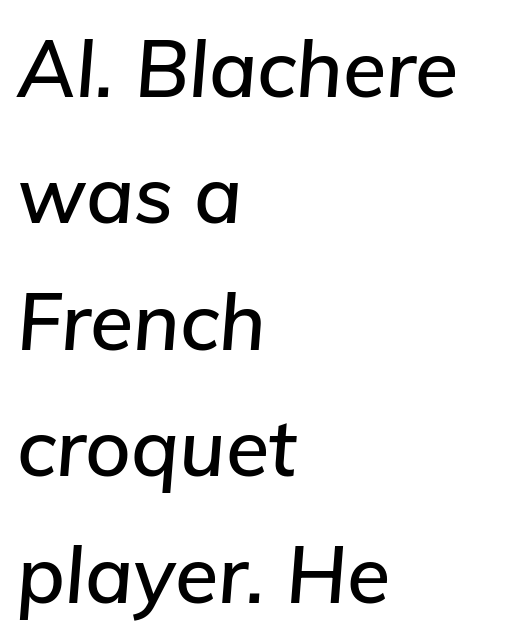
The space directly below the letters is spotless. The vertical gap from one line to the next is medium. The passage shown is typed in a proportional face where columns would drift. The lines are quadded left.
